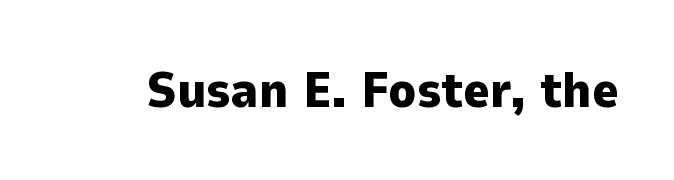
Style check: upright. Note the varied advance widths — an 'i' is clearly narrower than an 'm'. In terms of letterspacing, this is plain default setting. Has an underline been added? It has not. Is the type bold? Yes — the strokes are clearly thick and heavy. Nope, no serifs anywhere on these letters.
